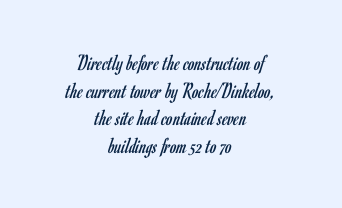
Q: Is the text bold? A: No.
Q: Is the text italic (slanted)? A: Yes.
Q: Is the text underlined? A: No.
Q: How is the paragraph aligned? A: Centered.
Q: Is the spacing between letters normal or unusually wide? A: Normal.
